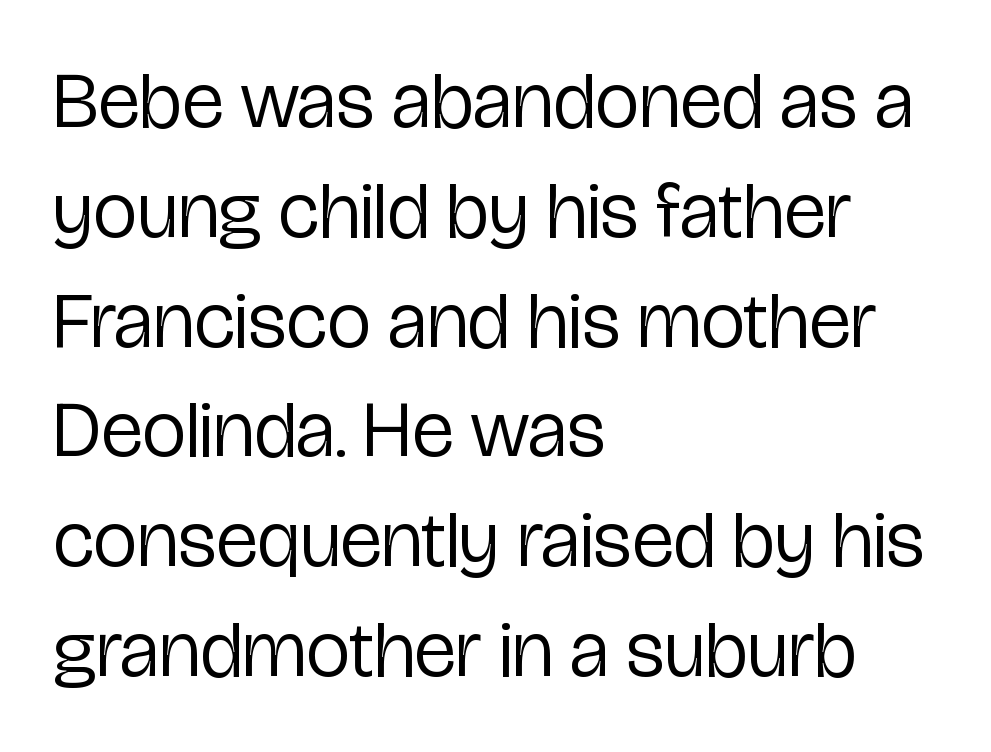
The image shows 79 px regular-weight, condensed sans-serif type, upright; set left-aligned, normal line spacing (1.39x), normal letter spacing, not underlined; low stroke contrast and a medium x-height.
